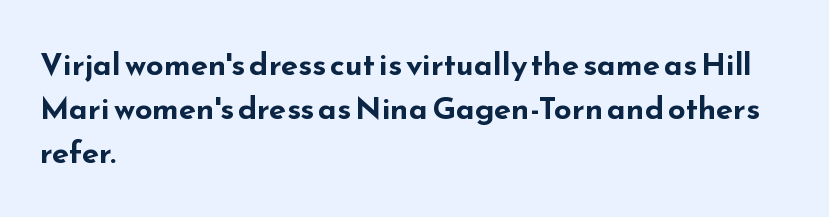
The image shows 31 px bold, wide sans-serif type, upright; set left-aligned, normal line spacing (1.42x), normal letter spacing, not underlined; low stroke contrast and a small x-height.
